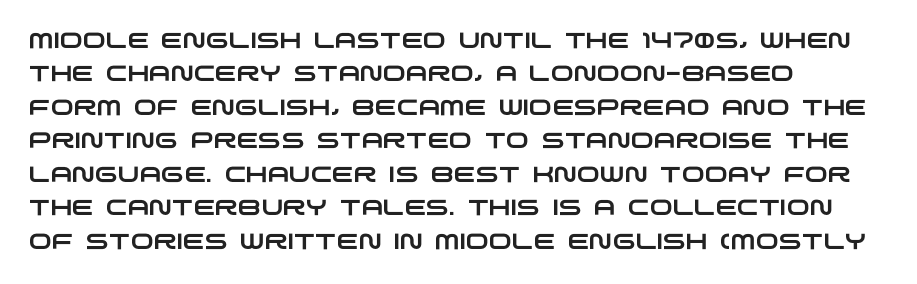
{"underline": "no", "align": "left", "line_spacing": "normal", "line_spacing_ratio": 1.52, "letter_spacing": "normal", "letter_spacing_em": 0.0, "glyph_px": 22}
